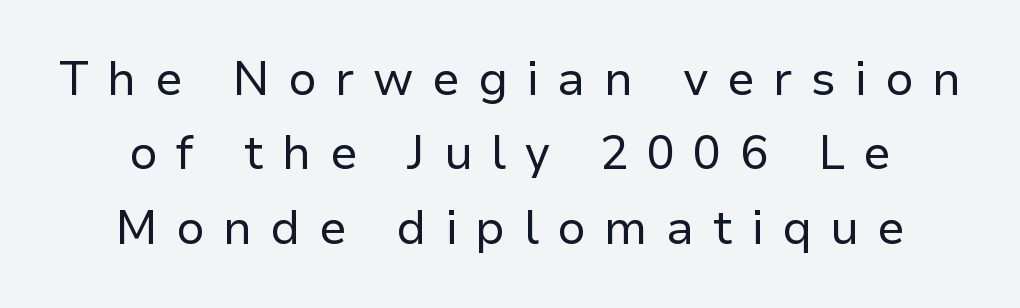
Q: Is the text bold? A: No.
Q: Is the text italic (slanted)? A: No, it is upright.
Q: Is the typeface a serif or a sans-serif typeface? A: Sans-serif.
Q: Is the text underlined? A: No.
Q: Is the spacing between letters normal or unusually wide? A: Unusually wide.
Q: Is the spacing between lines tight, normal or loose? A: Normal.
Q: Width (condensed, normal, or wide)? A: Normal.
Q: Stroke contrast? A: Low.
Q: x-height? A: Medium.
Q: Monospaced? A: No.
